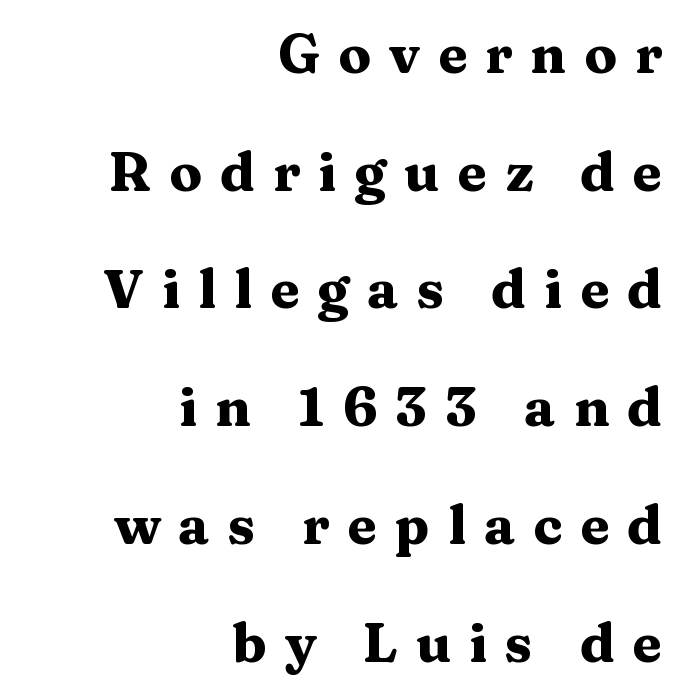
The image shows 54 px heavy, wide serif type, upright; set right-aligned, loose line spacing (2.18x), unusually wide letter spacing (+0.33 em), not underlined; medium stroke contrast and a medium x-height.
